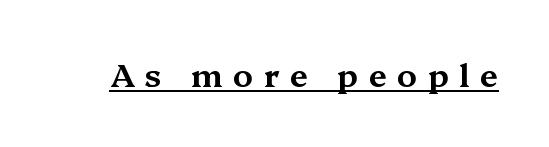
{"serif": "yes", "italic": "no", "width": "wide", "stroke_contrast": "medium", "x_height": "medium", "monospaced": "no", "underline": "yes", "letter_spacing": "wide", "letter_spacing_em": 0.33, "glyph_px": 32}
